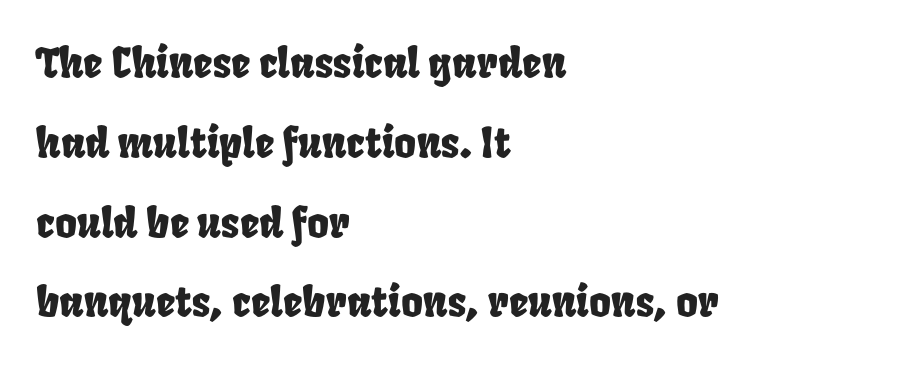
{"width": "condensed", "stroke_contrast": "low", "x_height": "large", "monospaced": "no", "underline": "no", "align": "left", "line_spacing": "loose", "line_spacing_ratio": 1.9, "letter_spacing": "normal", "letter_spacing_em": 0.0, "glyph_px": 42}
